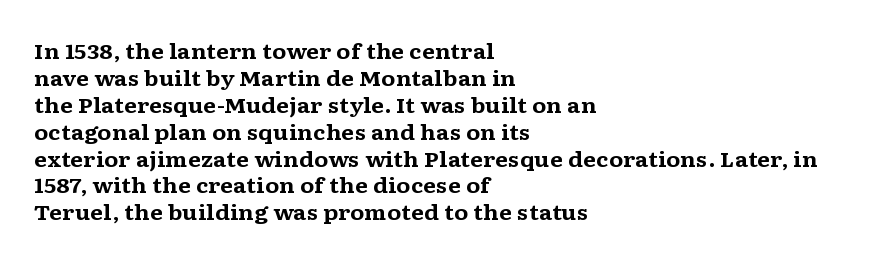
The image shows 21 px bold type, upright; set left-aligned, normal line spacing (1.28x), normal letter spacing, not underlined.
